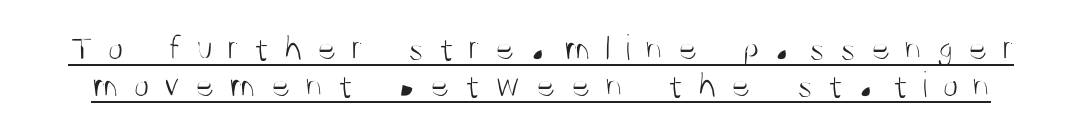
Underlining? Definitely there. The passage shown stacks its lines with hardly any gap. The weight tops out at a normal text grade. Do the characters align in a grid? No, the font is proportional.
